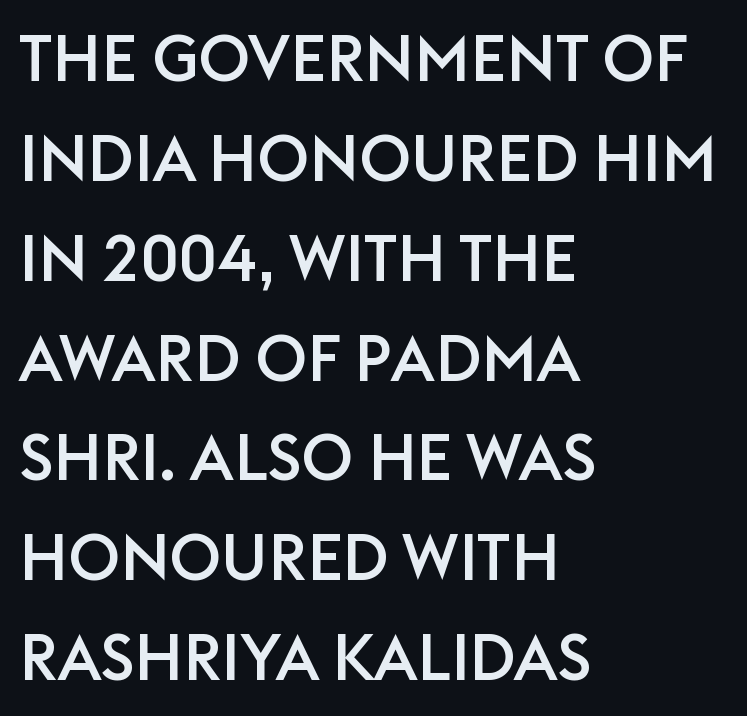
{"serif": "no", "italic": "no", "width": "normal", "stroke_contrast": "low", "x_height": "large", "monospaced": "no", "underline": "no", "align": "left", "line_spacing": "normal", "line_spacing_ratio": 1.56, "letter_spacing": "normal", "letter_spacing_em": 0.0, "glyph_px": 64}
